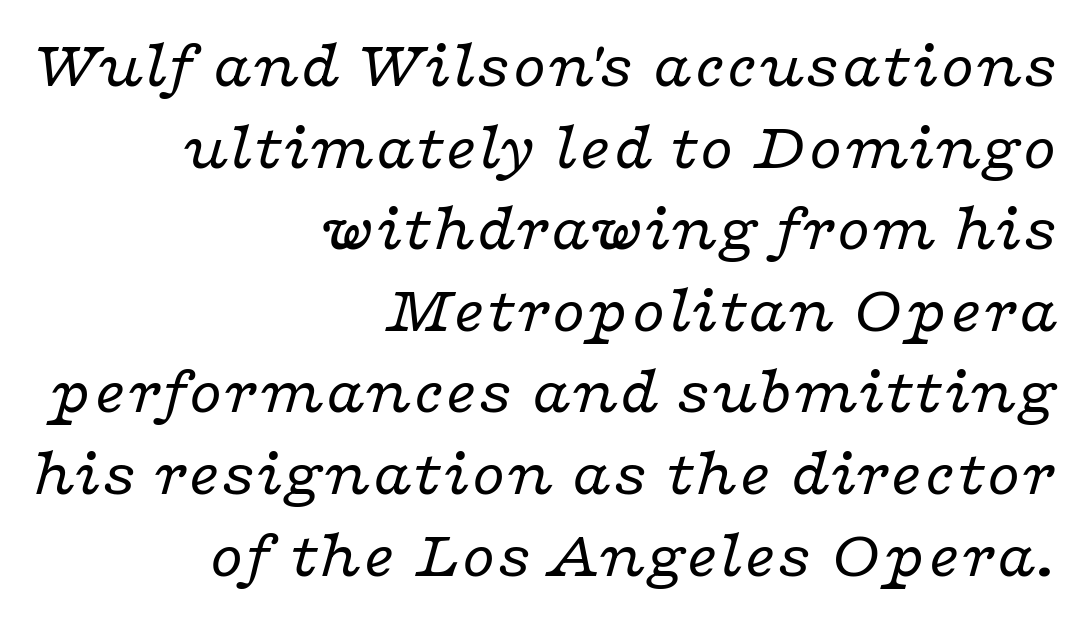
{"serif": "yes", "italic": "yes", "lean": "right", "slant_degrees": 16, "bold": "no", "weight": "regular", "width": "wide", "stroke_contrast": "low", "x_height": "medium", "monospaced": "no", "underline": "no", "align": "right", "line_spacing_ratio": 1.2, "letter_spacing": "normal", "letter_spacing_em": 0.0, "glyph_px": 68}
